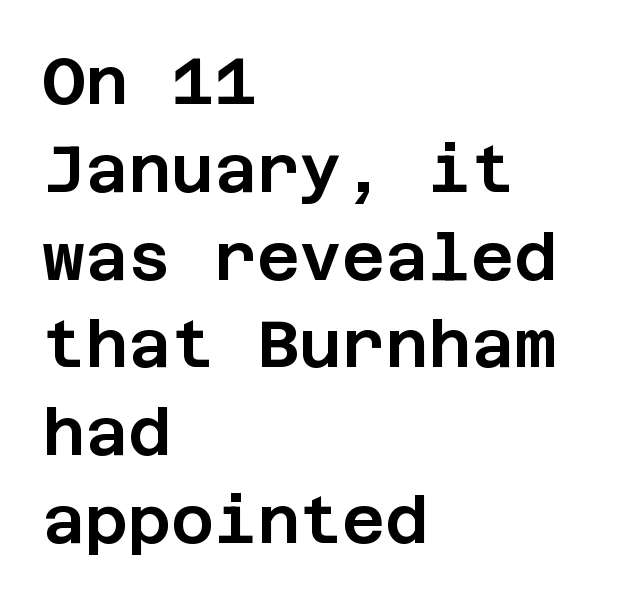
{"serif": "no", "italic": "no", "width": "normal", "stroke_contrast": "low", "x_height": "large", "underline": "no", "align": "left", "line_spacing": "normal", "line_spacing_ratio": 1.33, "letter_spacing": "normal", "letter_spacing_em": 0.0, "glyph_px": 66}
